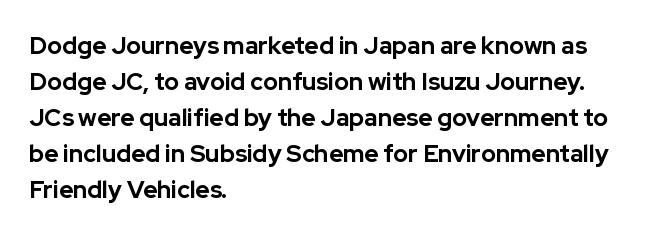
The image shows 24 px bold type, upright; set left-aligned, normal line spacing (1.5x), normal letter spacing, not underlined.
